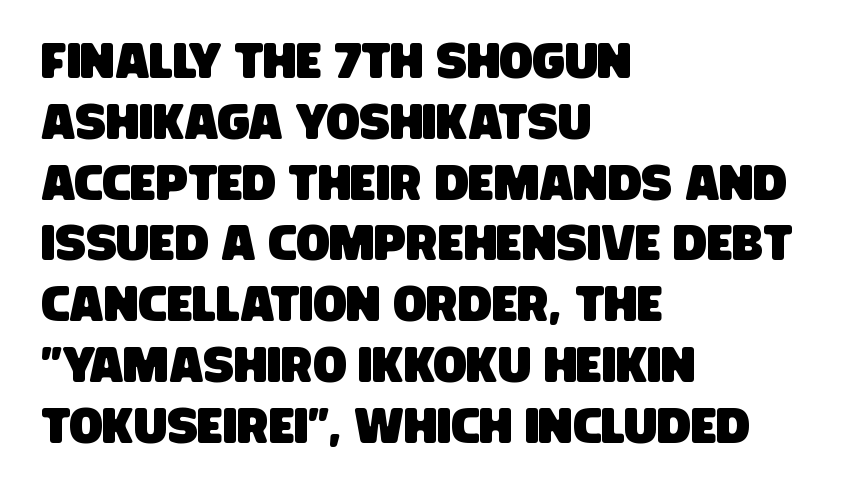
The image shows 49 px condensed sans-serif type; set left-aligned, line spacing 1.24x, normal letter spacing, not underlined; low stroke contrast and a large x-height.
